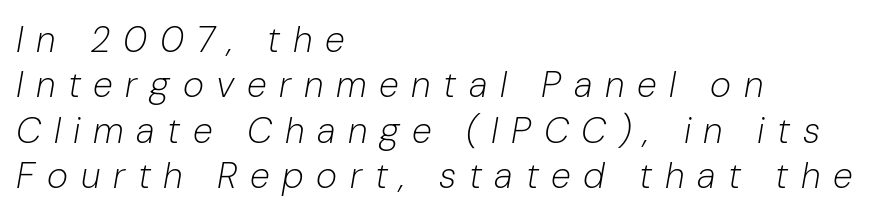
The image shows 36 px light type, italic (leaning right); set left-aligned, normal line spacing (1.26x), unusually wide letter spacing (+0.35 em), not underlined; low stroke contrast and a medium x-height.
